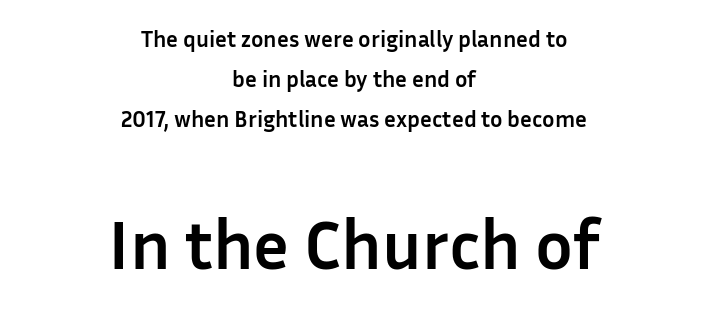
{"serif": "no", "italic": "no", "bold": "yes", "weight": "semibold", "width": "normal", "stroke_contrast": "low", "x_height": "medium", "monospaced": "no", "underline": "no", "align": "center", "line_spacing_ratio": 1.74, "letter_spacing": "normal", "letter_spacing_em": 0.0, "larger_block": "second", "size_ratio": 3.04, "glyph_px": 70}
